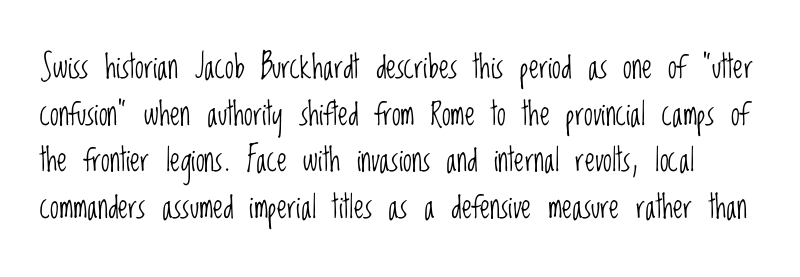
Q: Is the text bold? A: No.
Q: Is the text italic (slanted)? A: No, it is upright.
Q: Is the typeface a serif or a sans-serif typeface? A: Sans-serif.
Q: Is the text underlined? A: No.
Q: Is the spacing between letters normal or unusually wide? A: Normal.
Q: Is the spacing between lines tight, normal or loose? A: Normal.
Q: Width (condensed, normal, or wide)? A: Condensed.
Q: Stroke contrast? A: Low.
Q: x-height? A: Large.
Q: Monospaced? A: No.
